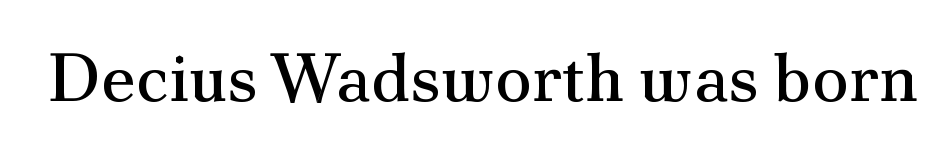
The image shows 68 px regular-weight serif type, upright; set normal letter spacing, not underlined; medium stroke contrast and a small x-height.
